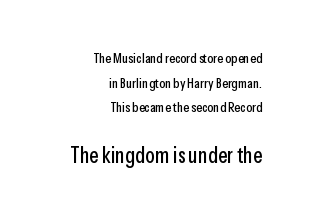
{"italic": "no", "underline": "no", "align": "right", "line_spacing_ratio": 1.76, "letter_spacing": "normal", "letter_spacing_em": 0.0, "larger_block": "second", "size_ratio": 1.57, "glyph_px": 22}
